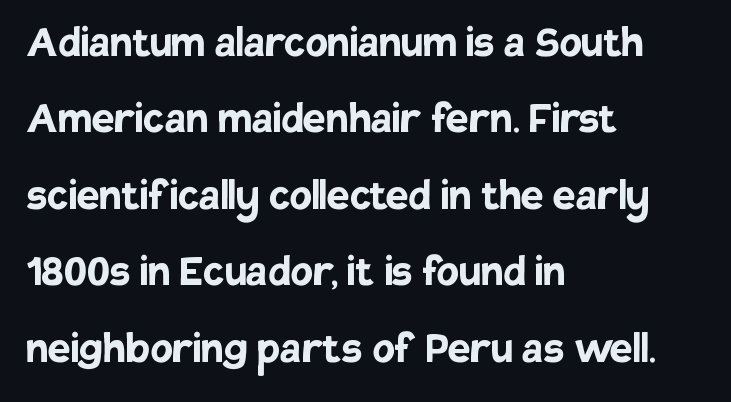
This sample is left-justified, so line endings fall wherever the words run out. I'd describe the lettering as bold — thick and assertive. This is the regular roman posture of the typeface. The passage shown stacks its lines at a standard gap. The space beneath each line is pristine and unruled.
